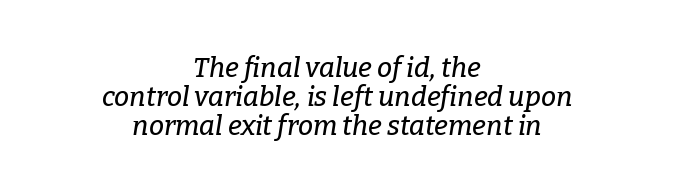
Rule under the text: the space is simply empty. A typesetter would mark this as italic. Visually the block forms a symmetrical silhouette, jagged on both flanks. Tracking here is standard; glyphs follow each other at the usual distance.
